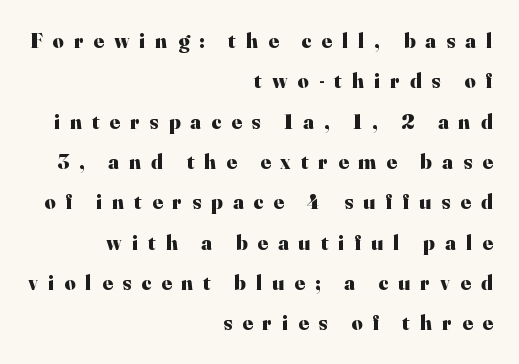
Q: Is the text bold? A: Yes.
Q: Is the text italic (slanted)? A: No, it is upright.
Q: Is the text underlined? A: No.
Q: How is the paragraph aligned? A: Right-aligned.
Q: Is the spacing between letters normal or unusually wide? A: Unusually wide.
Q: Is the spacing between lines tight, normal or loose? A: Loose.
